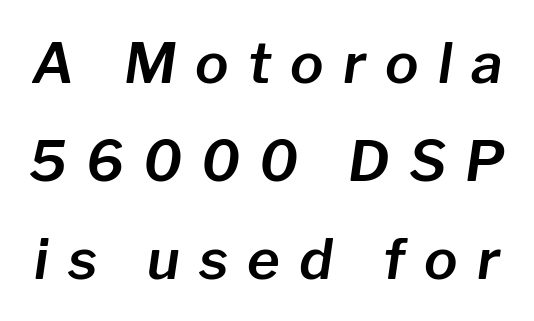
The gaps between neighbouring characters are conspicuously large. Character widths vary here, with narrow letters taking less room than wide ones. Any mark beneath the type? The region is blank. Rendered with sloped, italic letterforms.
